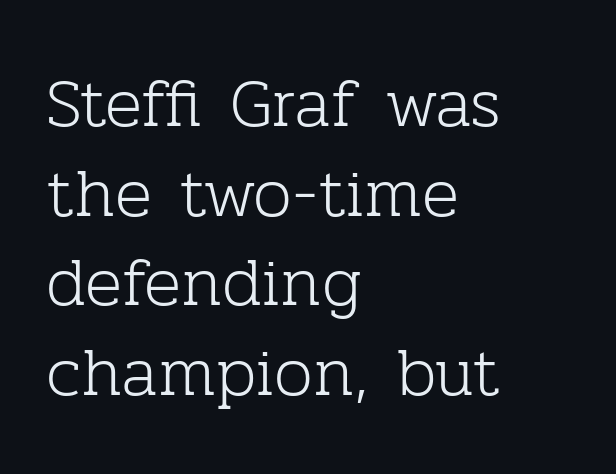
This sample uses plain, unmodified letter spacing. Note the varied advance widths — an 'i' is clearly narrower than an 'm'. Does the leading feel generous? No, just average. This is not heavy type; no bold has been used.
